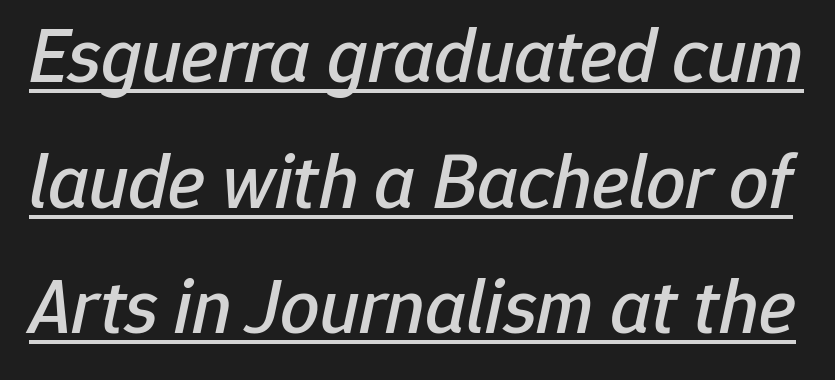
The image shows 78 px text type, italic (leaning right); set normal line spacing (1.61x), normal letter spacing, underlined; low stroke contrast and a medium x-height.
